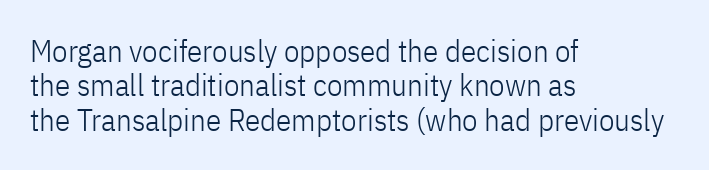
In terms of letterspacing, this is plain default setting. Weight: not bold — regular or lighter. Quick note: not italic, upright. The type family on display is of the sans-serif kind. Cramped leading. Only glyphs here, with clear space below each row.
